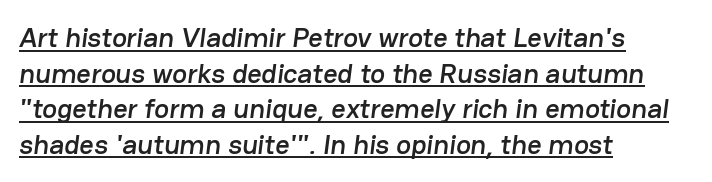
Is the block centered? No — it sits flush against the left margin. You could not count columns in this text — the font is proportionally spaced. This rendering employs a face without finishing strokes, i.e., a sans-serif. Glyph-to-glyph distance matches everyday printed text. The lettering is marked with a stroke running underneath it. The leading is moderate, giving the passage an even texture.
